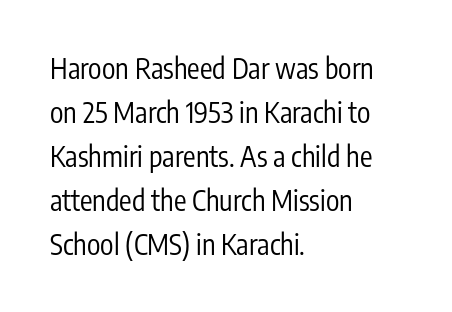
Q: Is the text bold? A: No.
Q: Is the text italic (slanted)? A: No, it is upright.
Q: Is the typeface a serif or a sans-serif typeface? A: Sans-serif.
Q: Is the text underlined? A: No.
Q: How is the paragraph aligned? A: Left-aligned.
Q: Is the spacing between letters normal or unusually wide? A: Normal.
Q: Is the spacing between lines tight, normal or loose? A: Normal.
Q: Width (condensed, normal, or wide)? A: Condensed.
Q: Stroke contrast? A: Low.
Q: x-height? A: Medium.
Q: Monospaced? A: No.
